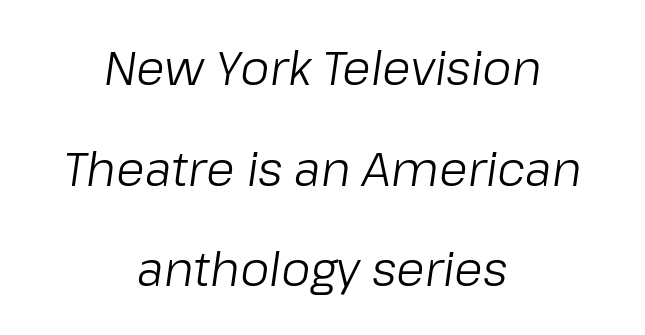
The image shows 47 px light type, italic (leaning right); set centered, loose line spacing (2.14x), normal letter spacing, not underlined; low stroke contrast and a medium x-height.
